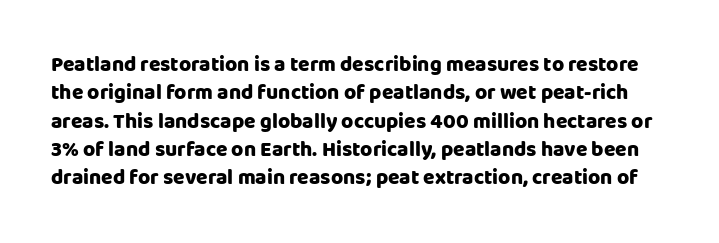
Q: Is the text italic (slanted)? A: No, it is upright.
Q: Is the text underlined? A: No.
Q: Is the spacing between letters normal or unusually wide? A: Normal.
Q: Is the spacing between lines tight, normal or loose? A: Normal.
